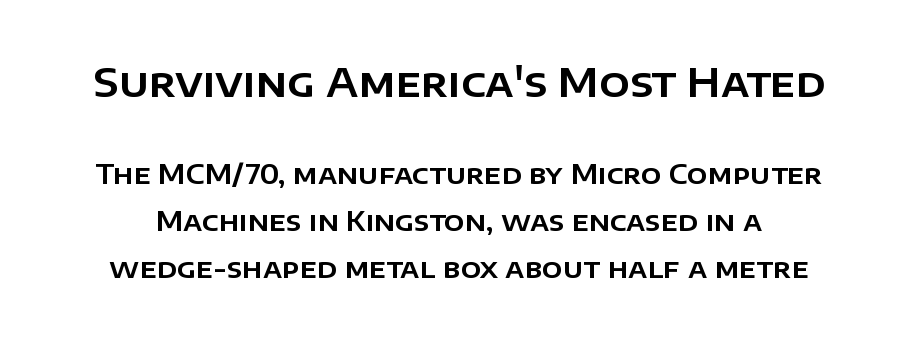
The rendering uses natural spacing where letterforms have individual widths. The lettering holds an erect, upright posture throughout. Letterform terminals end flat and unadorned throughout the passage. Letter spacing: default. The string is rendered with underlining switched off. The emphasis by scale lands on block number one, above.
